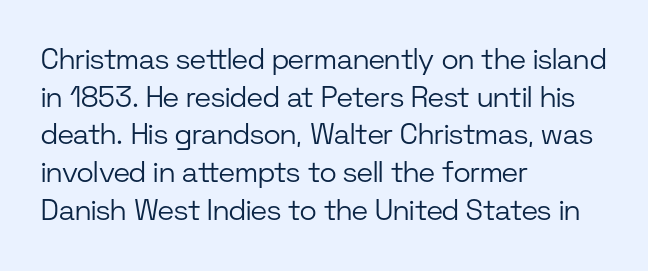
Typographically, this falls in the sans-serif category. The space beneath each line is pristine and unruled. Spacing verdict: proportional, widths tailored to each character. The lines in this sample share a left origin and differ only in where they stop. The letters stand straight up with perfectly vertical stems.
